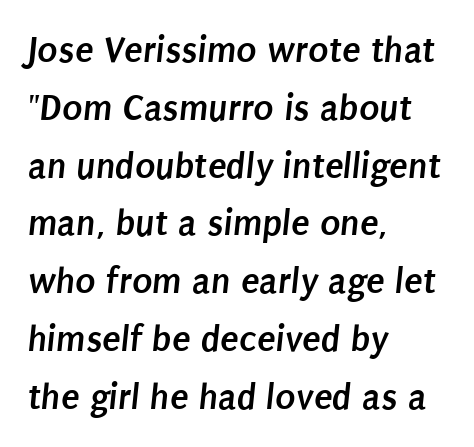
The passage shown is typed in a proportional face where columns would drift. This is sans-serif lettering, the kind often seen on screens and signage. Decoration check: the copy has no underline. Does extra space separate the letters? No, they use regular spacing.
